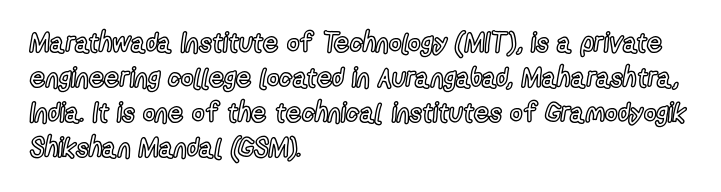
{"underline": "no", "align": "left", "line_spacing": "normal", "line_spacing_ratio": 1.3, "letter_spacing": "normal", "letter_spacing_em": 0.0, "glyph_px": 27}
